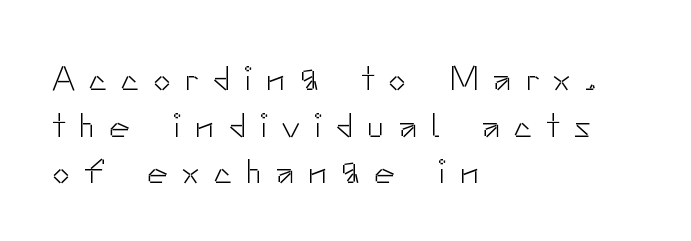
Q: Is the text bold? A: No.
Q: Is the text italic (slanted)? A: No, it is upright.
Q: Is the typeface a serif or a sans-serif typeface? A: Sans-serif.
Q: Is the text underlined? A: No.
Q: How is the paragraph aligned? A: Left-aligned.
Q: Is the spacing between letters normal or unusually wide? A: Unusually wide.
Q: Is the spacing between lines tight, normal or loose? A: Normal.
Q: Width (condensed, normal, or wide)? A: Normal.
Q: Stroke contrast? A: Low.
Q: x-height? A: Small.
Q: Monospaced? A: No.
